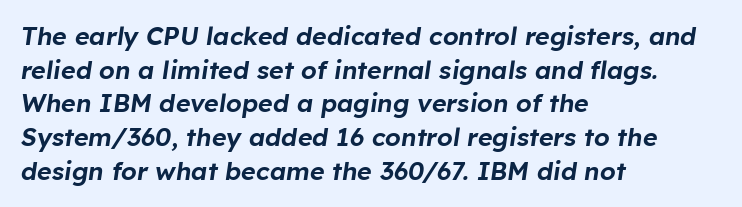
{"italic": "yes", "lean": "right", "slant_degrees": 8, "underline": "no", "align": "left", "line_spacing": "normal", "line_spacing_ratio": 1.35, "letter_spacing": "normal", "letter_spacing_em": 0.0, "glyph_px": 25}
